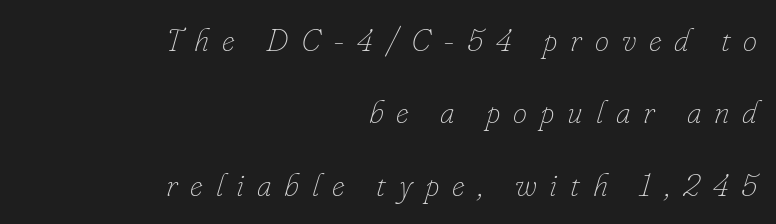
Slant detected: the letters are inclined. A typesetter would call this leading open, well beyond the default. The area under the type is left untouched. Think of a printed novel: that variable character pitch is what you see here.
